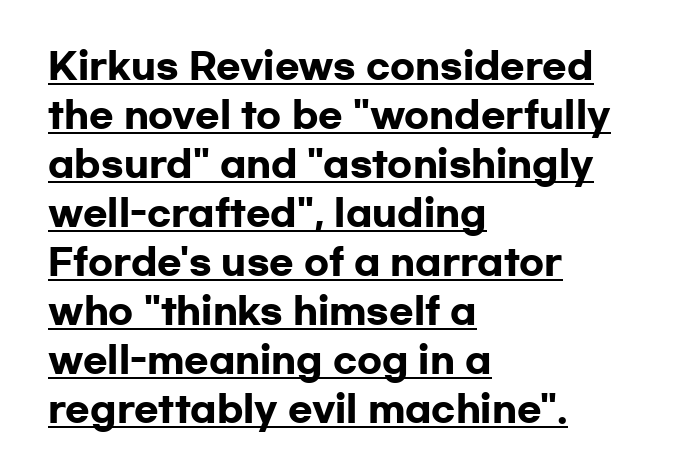
The image shows 36 px heavy, wide sans-serif type, upright; set left-aligned, normal line spacing (1.36x), normal letter spacing, underlined; low stroke contrast and a medium x-height.
